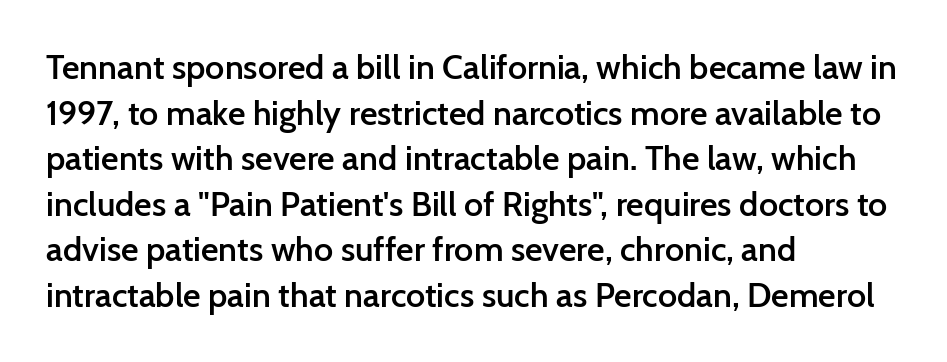
Q: Is the text bold? A: Semi-bold.
Q: Is the text italic (slanted)? A: No, it is upright.
Q: Is the typeface a serif or a sans-serif typeface? A: Sans-serif.
Q: Is the text underlined? A: No.
Q: How is the paragraph aligned? A: Left-aligned.
Q: Is the spacing between letters normal or unusually wide? A: Normal.
Q: Is the spacing between lines tight, normal or loose? A: Normal.
Q: Width (condensed, normal, or wide)? A: Normal.
Q: Stroke contrast? A: Low.
Q: x-height? A: Medium.
Q: Monospaced? A: No.
